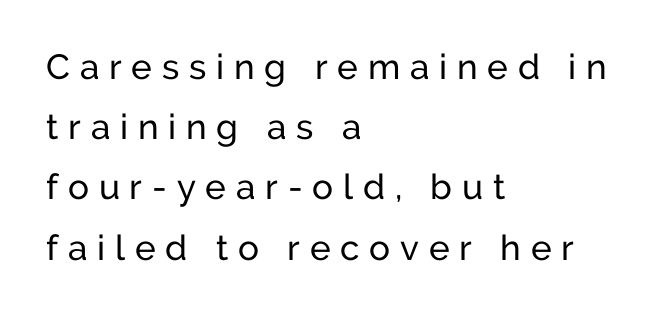
Proportional: the letters do not fall into vertical columns. Designer's note — italics off, roman on. A typesetter would call this heavily tracked-out type. Anything drawn beneath the words? Only blank space. A classic flush-left, rag-right setting is used for this passage. The font family rendered here belongs to the sans-serif group.
